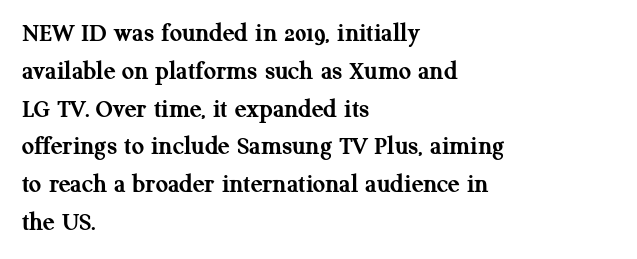
Line spacing here is normal. The baseline area is clear. This sample uses an upright cut, with every glyph sitting square on the baseline. These lines keep a tight, regular rhythm from letter to letter. Line beginnings align vertically; line endings do not.
